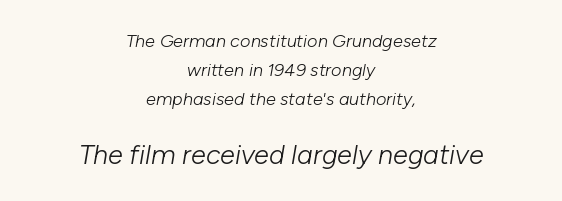
Underline: absent. The letters in the lower block stand taller than those in the block above. Standard letterfit; no display-style spreading of the glyphs. Compared with a typical body face, this is equally light or lighter still. The font's italic variant was chosen for this text. A typesetter would call this leading conventional body-copy spacing.
